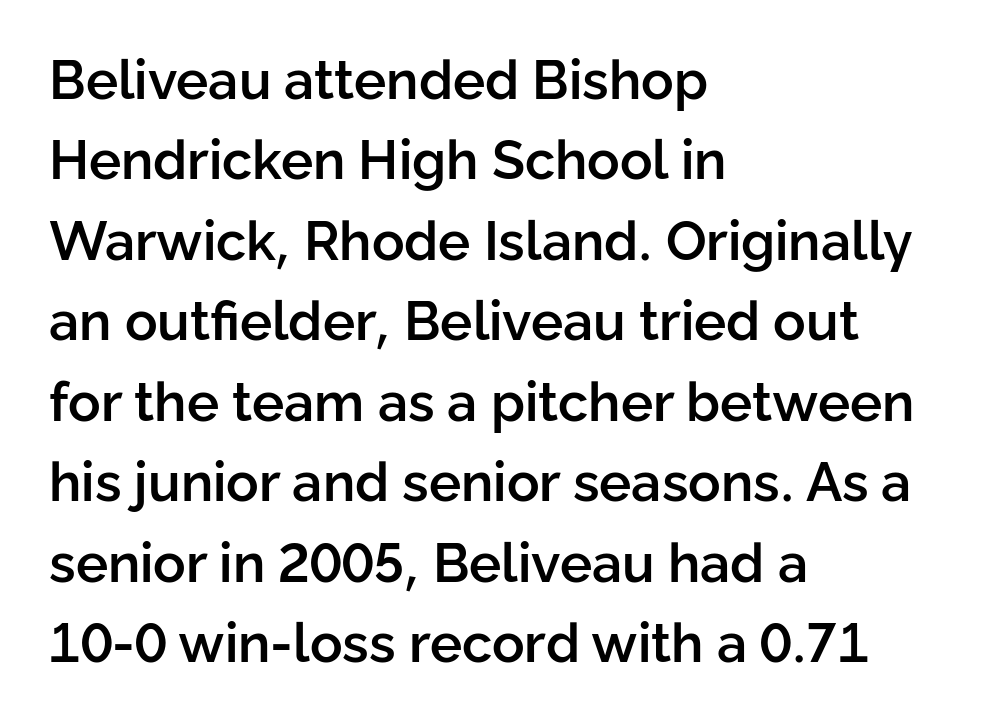
Q: Is the text bold? A: Semi-bold.
Q: Is the text italic (slanted)? A: No, it is upright.
Q: Is the typeface a serif or a sans-serif typeface? A: Sans-serif.
Q: Is the text underlined? A: No.
Q: How is the paragraph aligned? A: Left-aligned.
Q: Is the spacing between letters normal or unusually wide? A: Normal.
Q: Is the spacing between lines tight, normal or loose? A: Normal.
Q: Width (condensed, normal, or wide)? A: Normal.
Q: Stroke contrast? A: Low.
Q: x-height? A: Medium.
Q: Monospaced? A: No.
